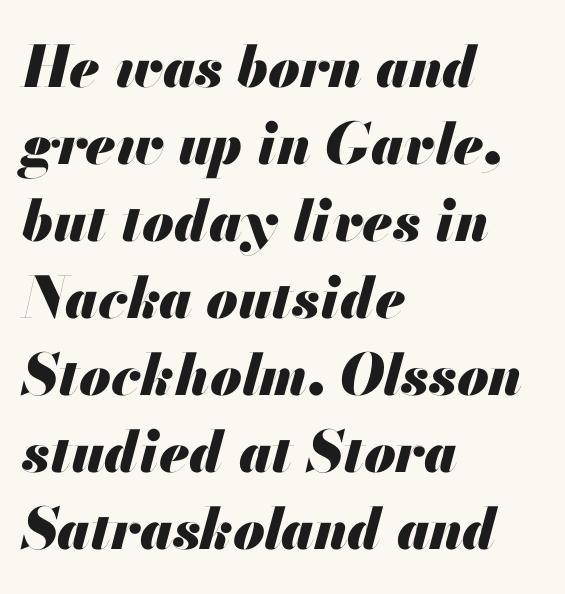
The letters are slanted; this is an italic face. The zone under the glyphs is completely vacant. This sample keeps an unexceptional amount of space between lines. Letter spacing: default. This sample has the flowing, uneven cadence of proportional lettering. Caption: bold face, heavy strokes.
